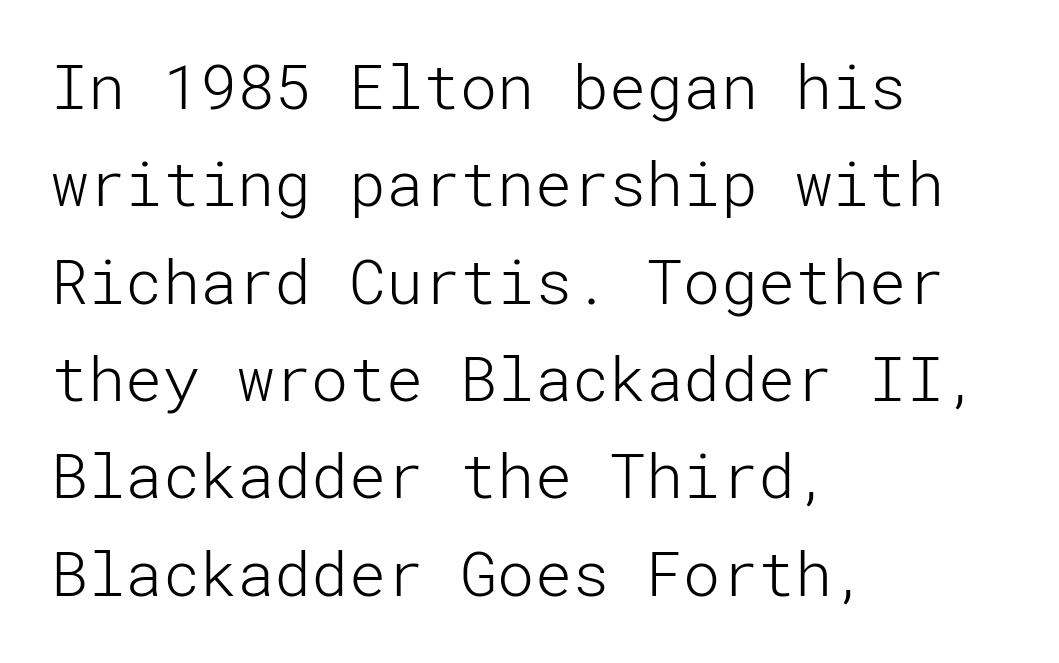
Decoration check: the copy has no underline. What's the leading like? Ordinary, nothing unusual. In terms of letterspacing, this is plain default setting. Every character sits straight up, as roman type does.
